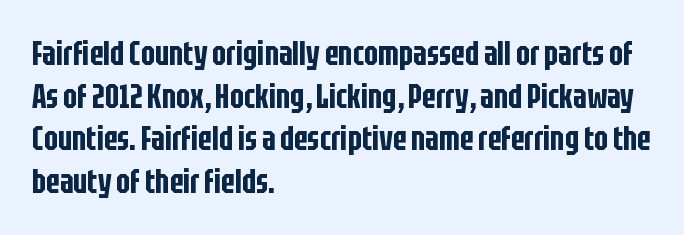
Q: Is the text italic (slanted)? A: No, it is upright.
Q: Is the typeface a serif or a sans-serif typeface? A: Sans-serif.
Q: Is the text underlined? A: No.
Q: How is the paragraph aligned? A: Left-aligned.
Q: Is the spacing between letters normal or unusually wide? A: Normal.
Q: Is the spacing between lines tight, normal or loose? A: Normal.
Q: Width (condensed, normal, or wide)? A: Condensed.
Q: Stroke contrast? A: Low.
Q: x-height? A: Large.
Q: Monospaced? A: No.
